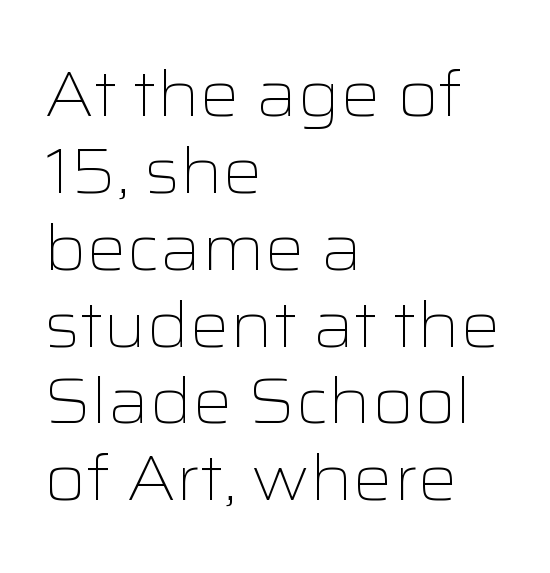
The passage is arranged the way most books set body copy — flush left. Varying glyph widths throughout — classic text-font behaviour. Style check: upright. Descenders hang freely into open space. A typesetter would call this zero additional tracking. Stems and bowls with no extra thickness — not bold.
